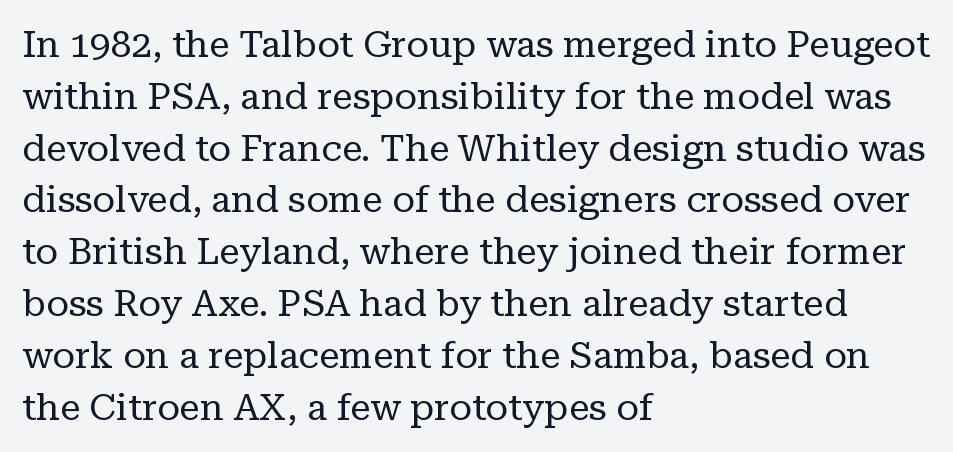
The image shows 37 px regular-weight serif type, upright; set left-aligned, normal line spacing (1.4x), normal letter spacing, not underlined; low stroke contrast and a medium x-height.
